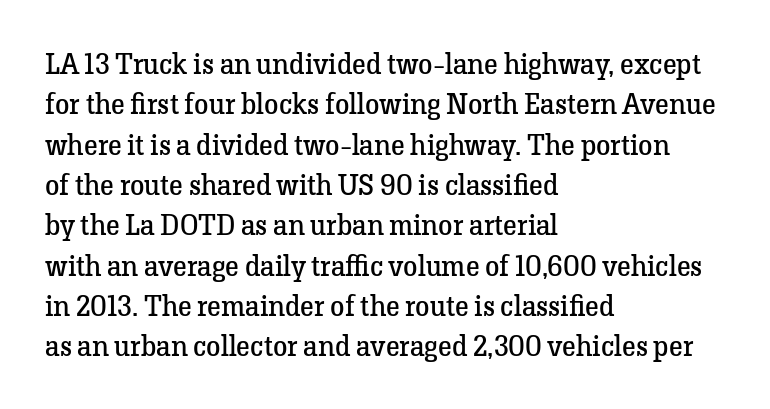
Q: Is the text bold? A: No.
Q: Is the text italic (slanted)? A: No, it is upright.
Q: Is the typeface a serif or a sans-serif typeface? A: Serif.
Q: Is the text underlined? A: No.
Q: How is the paragraph aligned? A: Left-aligned.
Q: Is the spacing between letters normal or unusually wide? A: Normal.
Q: Is the spacing between lines tight, normal or loose? A: Normal.
Q: Width (condensed, normal, or wide)? A: Normal.
Q: Stroke contrast? A: Low.
Q: x-height? A: Medium.
Q: Monospaced? A: No.
